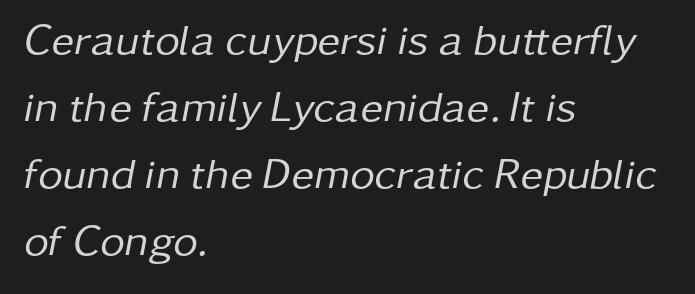
{"italic": "yes", "lean": "right", "slant_degrees": 11, "bold": "no", "weight": "regular", "width": "normal", "stroke_contrast": "low", "x_height": "medium", "monospaced": "no", "underline": "no", "align": "left", "line_spacing": "normal", "line_spacing_ratio": 1.56, "letter_spacing": "normal", "letter_spacing_em": 0.0, "glyph_px": 43}
